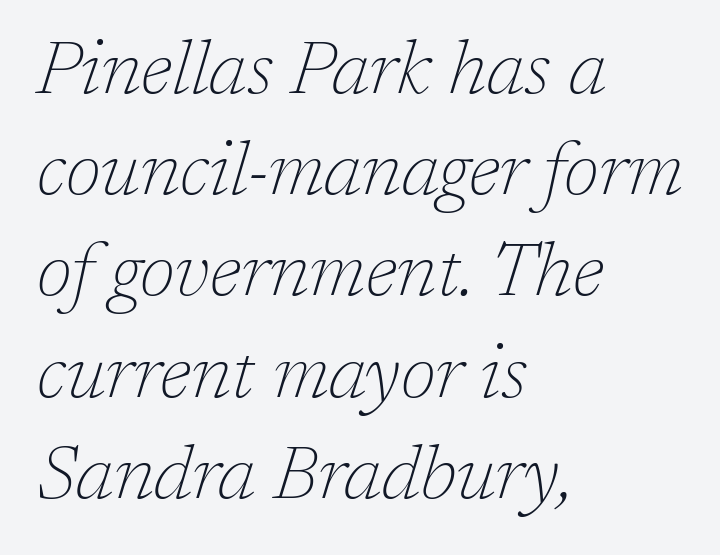
These lines are rendered in a variable-pitch font. There is no visible air inserted between adjacent glyphs. Slanted lettering throughout. Descenders hang freely into open space. Every row of glyphs begins at an identical x-position on the left.
